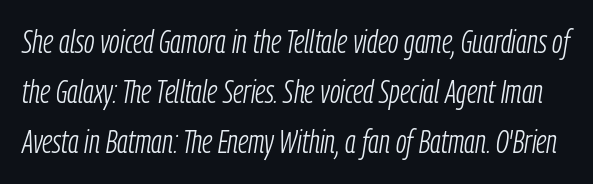
{"italic": "yes", "lean": "right", "slant_degrees": 9, "bold": "no", "weight": "light", "width": "condensed", "stroke_contrast": "low", "x_height": "medium", "monospaced": "no", "underline": "no", "line_spacing": "normal", "line_spacing_ratio": 1.57, "letter_spacing": "normal", "letter_spacing_em": 0.0, "glyph_px": 32}
